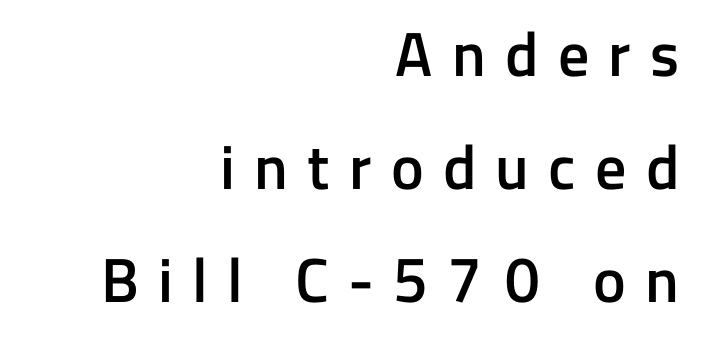
The image shows 62 px semibold sans-serif type, upright; set right-aligned, line spacing 1.82x, unusually wide letter spacing (+0.31 em), not underlined; low stroke contrast and a medium x-height.
